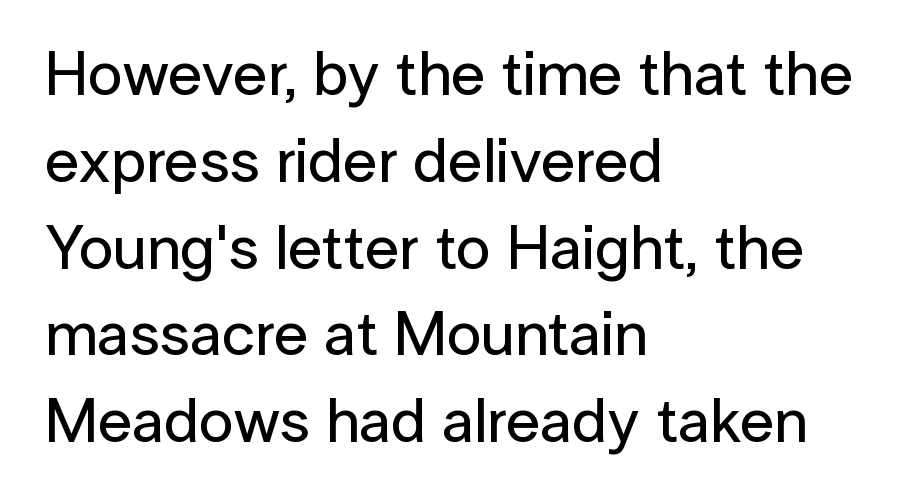
The leading is moderate, giving the passage an even texture. The letters advance in unequal steps, a hallmark of proportional type. Which margin do the lines hug? The left one — the right edge is uneven. Stroke terminals: plain, sans-serif. Descenders are the only things crossing below the line.
